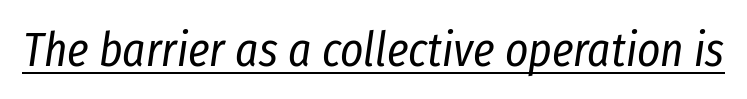
The image shows 49 px regular-weight, condensed type, italic (leaning right); set normal letter spacing, underlined; low stroke contrast and a medium x-height.
